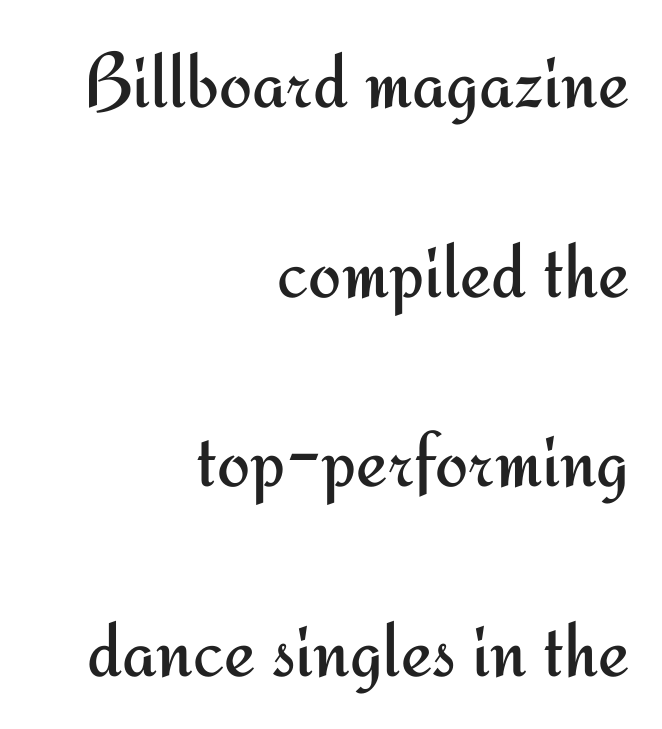
Q: Is the text bold? A: No.
Q: Is the text italic (slanted)? A: No, it is upright.
Q: Is the typeface a serif or a sans-serif typeface? A: Sans-serif.
Q: Is the text underlined? A: No.
Q: How is the paragraph aligned? A: Right-aligned.
Q: Is the spacing between letters normal or unusually wide? A: Normal.
Q: Is the spacing between lines tight, normal or loose? A: Loose.
Q: Width (condensed, normal, or wide)? A: Normal.
Q: Stroke contrast? A: Medium.
Q: x-height? A: Small.
Q: Monospaced? A: No.
